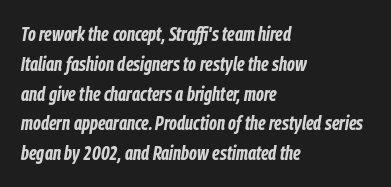
Letter spacing: default. Does the leading feel generous? No, just average. Observe the lean: these are italic letterforms. These lines carry a lot of weight — the face is fully bold. Descenders are the only things crossing below the line. This rendering uses left alignment, leaving the right contour irregular.
